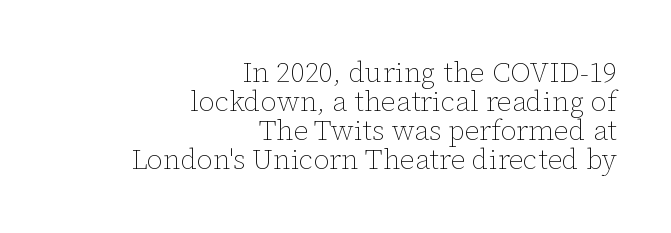
Q: Is the text bold? A: No.
Q: Is the text italic (slanted)? A: No, it is upright.
Q: Is the text underlined? A: No.
Q: How is the paragraph aligned? A: Right-aligned.
Q: Is the spacing between letters normal or unusually wide? A: Normal.
Q: Is the spacing between lines tight, normal or loose? A: Tight.
Q: Width (condensed, normal, or wide)? A: Normal.
Q: Stroke contrast? A: Low.
Q: x-height? A: Medium.
Q: Monospaced? A: No.
